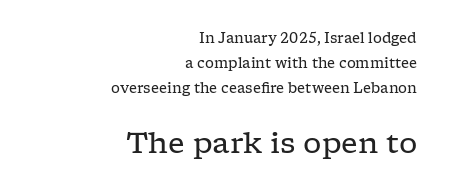
The image shows 29 px regular-weight, wide serif type, upright; set right-aligned, line spacing 1.79x, normal letter spacing, not underlined; the second (bottom) block is 2.07x larger; low stroke contrast and a medium x-height.
